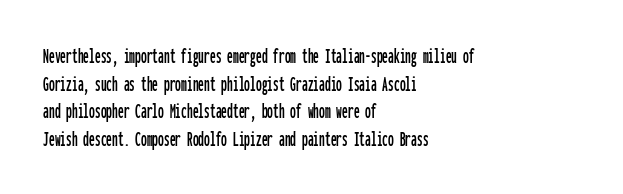
The image shows 23 px text type, upright; set left-aligned, line spacing 1.2x, normal letter spacing, not underlined.
